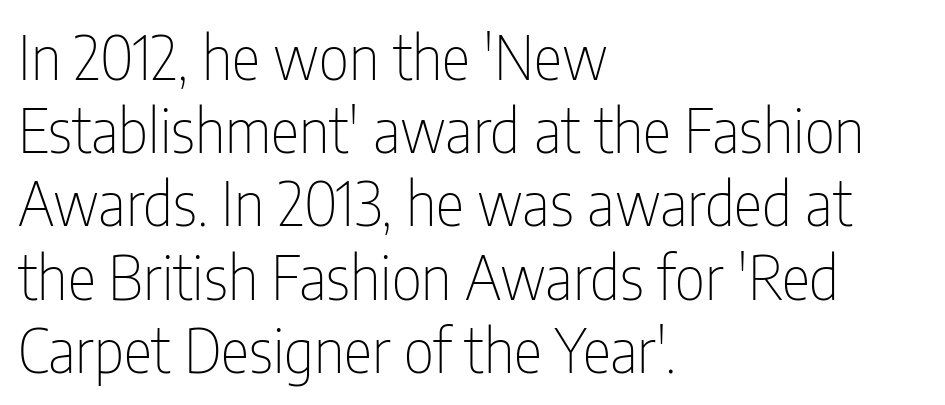
Q: Is the text bold? A: No.
Q: Is the text italic (slanted)? A: No, it is upright.
Q: Is the typeface a serif or a sans-serif typeface? A: Sans-serif.
Q: Is the text underlined? A: No.
Q: How is the paragraph aligned? A: Left-aligned.
Q: Is the spacing between letters normal or unusually wide? A: Normal.
Q: Width (condensed, normal, or wide)? A: Condensed.
Q: Stroke contrast? A: Low.
Q: x-height? A: Medium.
Q: Monospaced? A: No.
